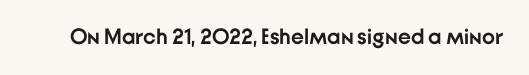
Q: Is the text bold? A: Yes.
Q: Is the text italic (slanted)? A: No, it is upright.
Q: Is the text underlined? A: No.
Q: Is the spacing between letters normal or unusually wide? A: Normal.
